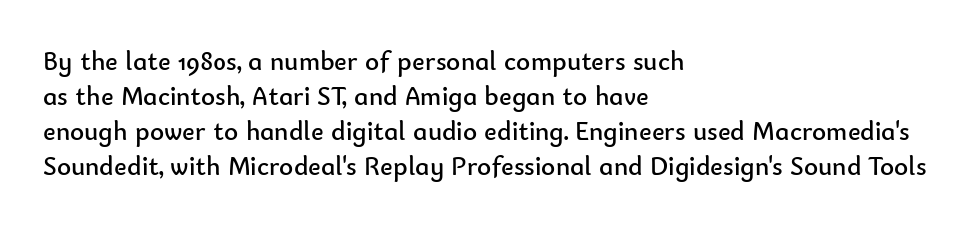
The image shows 27 px text type, upright; set left-aligned, normal line spacing (1.3x), normal letter spacing, not underlined.
